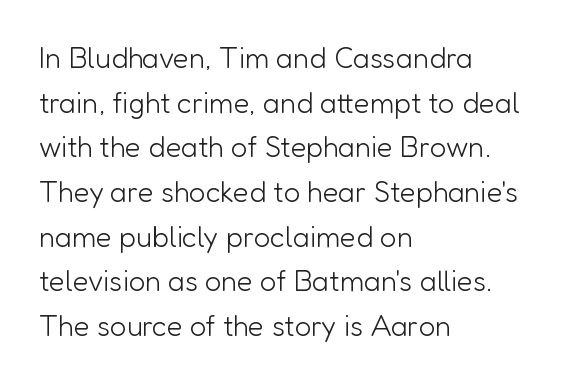
The image shows 29 px light sans-serif type, upright; set left-aligned, normal line spacing (1.54x), normal letter spacing, not underlined; low stroke contrast and a medium x-height.
